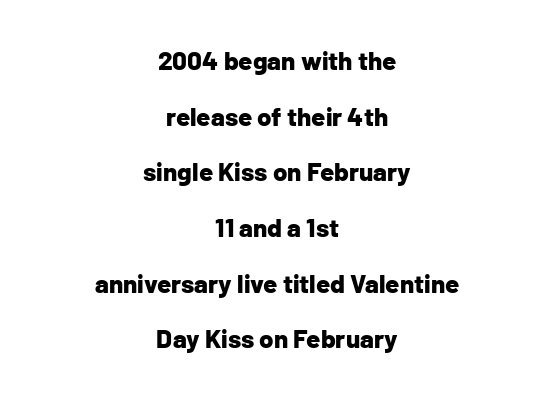
Baseline-to-baseline distance is far greater than the letter height. The space directly below the letters is spotless. This sample uses plain, unmodified letter spacing. This is heavy type, rendered in bold.
